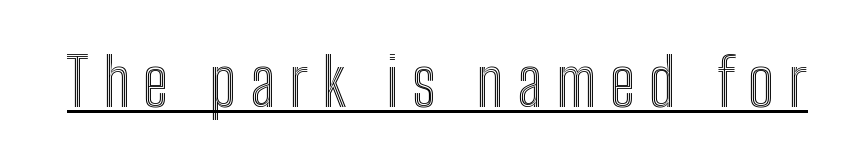
Q: Is the text italic (slanted)? A: No, it is upright.
Q: Is the text underlined? A: Yes.
Q: Is the spacing between letters normal or unusually wide? A: Unusually wide.
Q: Width (condensed, normal, or wide)? A: Condensed.
Q: x-height? A: Medium.
Q: Monospaced? A: No.
